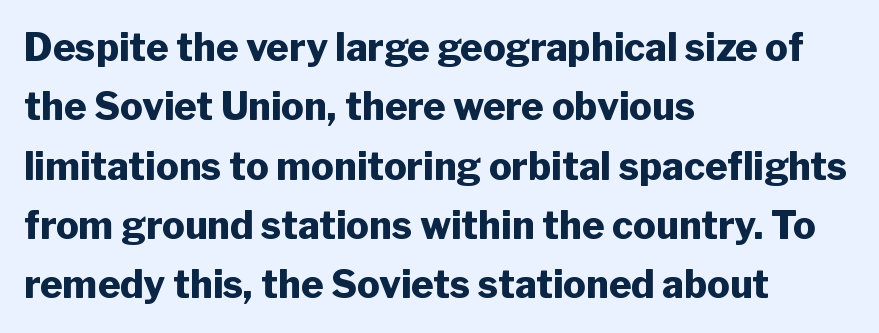
Q: Is the text bold? A: Yes.
Q: Is the text italic (slanted)? A: No, it is upright.
Q: Is the typeface a serif or a sans-serif typeface? A: Sans-serif.
Q: Is the text underlined? A: No.
Q: How is the paragraph aligned? A: Left-aligned.
Q: Is the spacing between letters normal or unusually wide? A: Normal.
Q: Is the spacing between lines tight, normal or loose? A: Normal.
Q: Width (condensed, normal, or wide)? A: Normal.
Q: Stroke contrast? A: Low.
Q: x-height? A: Medium.
Q: Monospaced? A: No.
